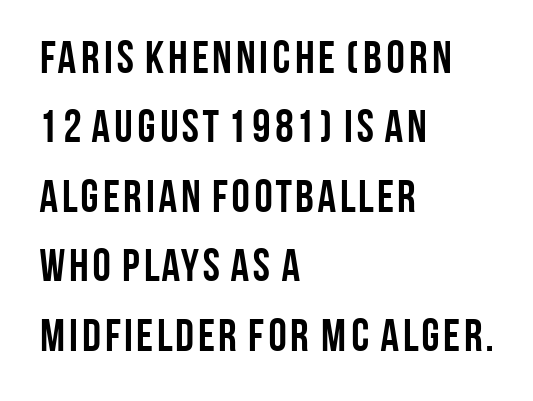
Q: Is the text bold? A: Yes.
Q: Is the text italic (slanted)? A: No, it is upright.
Q: Is the typeface a serif or a sans-serif typeface? A: Sans-serif.
Q: Is the text underlined? A: No.
Q: How is the paragraph aligned? A: Left-aligned.
Q: Is the spacing between letters normal or unusually wide? A: Normal.
Q: Is the spacing between lines tight, normal or loose? A: Normal.
Q: Width (condensed, normal, or wide)? A: Condensed.
Q: Stroke contrast? A: Low.
Q: x-height? A: Large.
Q: Monospaced? A: No.
